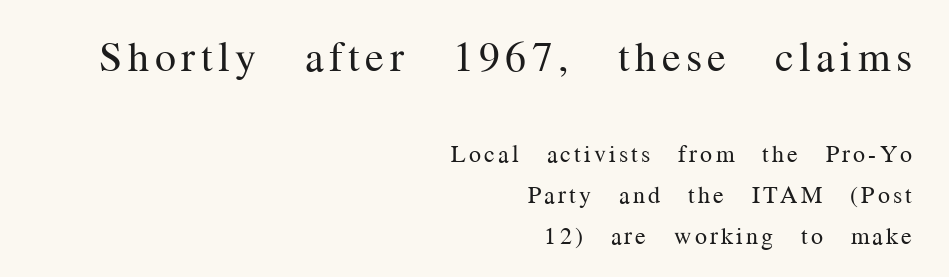
Q: Is the text bold? A: No.
Q: Is the text italic (slanted)? A: No, it is upright.
Q: Is the typeface a serif or a sans-serif typeface? A: Serif.
Q: Is the text underlined? A: No.
Q: How is the paragraph aligned? A: Right-aligned.
Q: Is the spacing between lines tight, normal or loose? A: Normal.
Q: Which block of text is set in a larger size, the first (top) or the second (bottom)? A: The first (top) one.
Q: Width (condensed, normal, or wide)? A: Normal.
Q: Stroke contrast? A: Medium.
Q: x-height? A: Medium.
Q: Monospaced? A: No.
